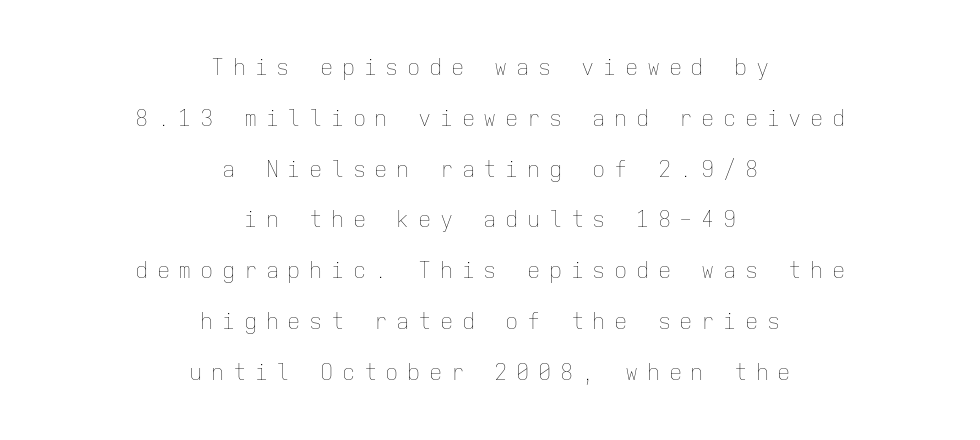
{"italic": "no", "bold": "no", "underline": "no", "align": "center", "line_spacing": "loose", "line_spacing_ratio": 2.31, "letter_spacing": "wide", "letter_spacing_em": 0.39, "glyph_px": 22}
